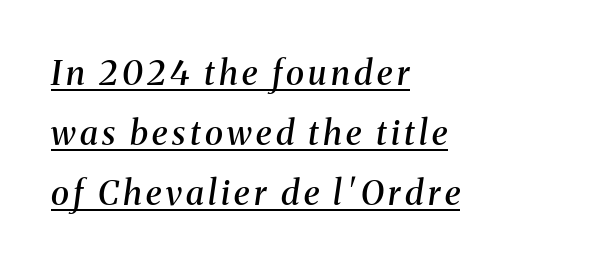
Q: Is the text bold? A: Semi-bold.
Q: Is the text italic (slanted)? A: Yes, it leans right by about 8 degrees.
Q: Is the typeface a serif or a sans-serif typeface? A: Serif.
Q: Is the text underlined? A: Yes.
Q: How is the paragraph aligned? A: Left-aligned.
Q: Width (condensed, normal, or wide)? A: Normal.
Q: Stroke contrast? A: Medium.
Q: x-height? A: Medium.
Q: Monospaced? A: No.
